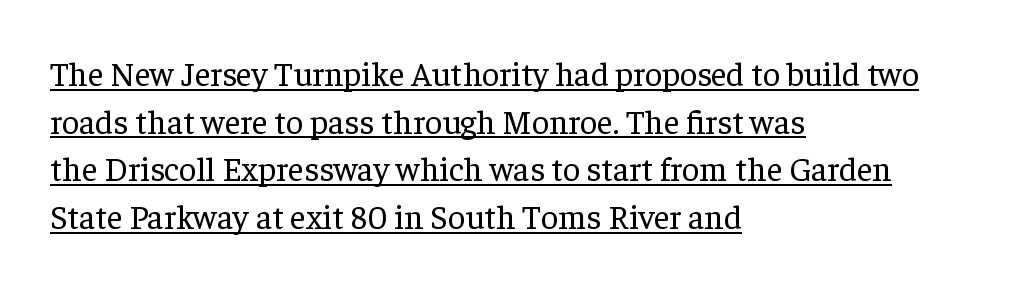
If you drew a line through each stem, it would be perfectly vertical. Students, note that the glyphs here touch the page at normal intervals. Think of a printed novel: that variable character pitch is what you see here. Each new line begins a customary step beneath the previous one. The face used here appears with an underline applied.
